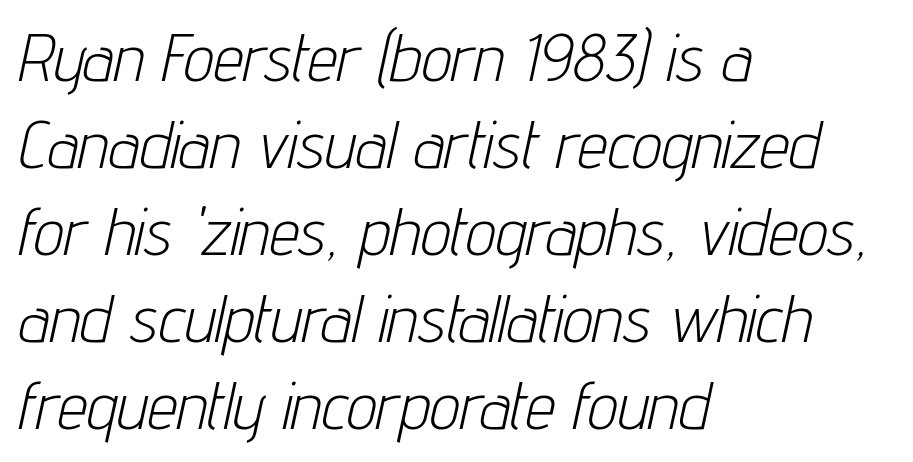
{"italic": "yes", "lean": "right", "slant_degrees": 12, "bold": "no", "weight": "light", "width": "condensed", "stroke_contrast": "low", "x_height": "medium", "monospaced": "no", "underline": "no", "align": "left", "line_spacing": "normal", "line_spacing_ratio": 1.3, "letter_spacing": "normal", "letter_spacing_em": 0.0, "glyph_px": 67}
